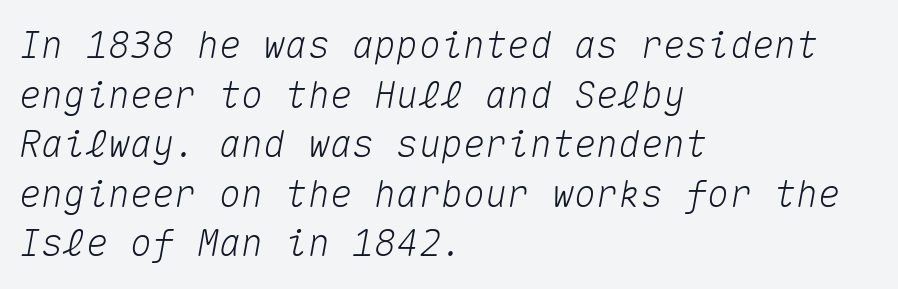
The image shows 37 px text type, italic (leaning right), monospaced; set left-aligned, normal line spacing (1.34x), normal letter spacing, not underlined; medium stroke contrast and a medium x-height.
